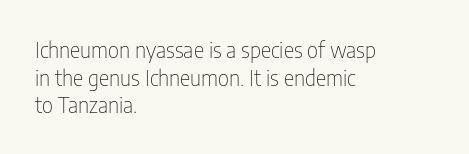
Q: Is the text bold? A: No.
Q: Is the text italic (slanted)? A: No, it is upright.
Q: Is the text underlined? A: No.
Q: How is the paragraph aligned? A: Left-aligned.
Q: Is the spacing between letters normal or unusually wide? A: Normal.
Q: Is the spacing between lines tight, normal or loose? A: Normal.
